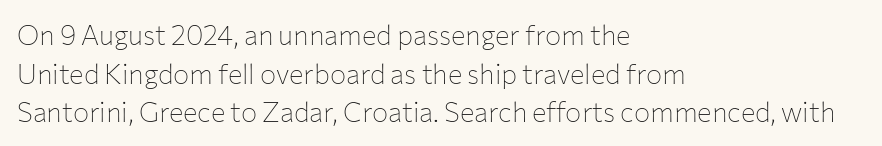
Stroke thickness stays within the range of a standard reading face or lighter. Notice how descenders clear the ascenders below comfortably — that's standard leading. There is no visible air inserted between adjacent glyphs. Casual observation: everything's shoved over to the left. The specimen omits any rule beneath the text block's lines. The letters stand straight up with perfectly vertical stems.
